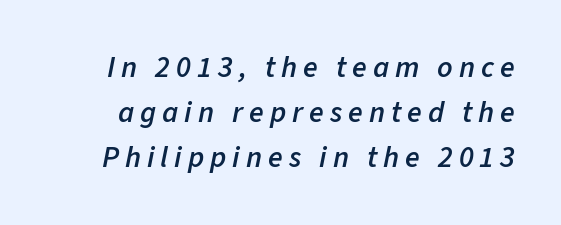
The letters are spread apart with noticeably loose tracking. The designer left line spacing at the default. Stroke thickness is moderately raised; the sample reads as semibold. Observe the lean: these are italic letterforms.
